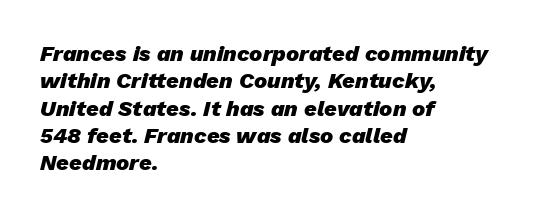
Q: Is the text bold? A: Yes.
Q: Is the text italic (slanted)? A: Yes, it leans right by about 13 degrees.
Q: Is the text underlined? A: No.
Q: How is the paragraph aligned? A: Left-aligned.
Q: Is the spacing between letters normal or unusually wide? A: Normal.
